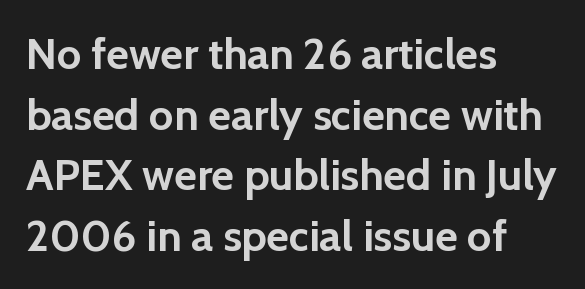
Q: Is the text bold? A: Yes.
Q: Is the text italic (slanted)? A: No, it is upright.
Q: Is the typeface a serif or a sans-serif typeface? A: Sans-serif.
Q: Is the text underlined? A: No.
Q: How is the paragraph aligned? A: Left-aligned.
Q: Is the spacing between letters normal or unusually wide? A: Normal.
Q: Is the spacing between lines tight, normal or loose? A: Normal.
Q: Width (condensed, normal, or wide)? A: Normal.
Q: x-height? A: Medium.
Q: Monospaced? A: No.
